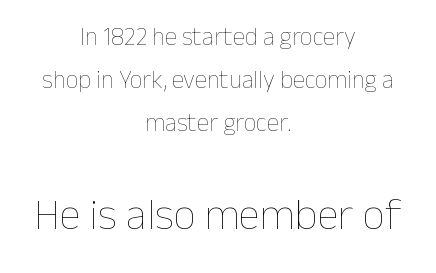
Q: Is the text bold? A: No.
Q: Is the text italic (slanted)? A: No, it is upright.
Q: Is the text underlined? A: No.
Q: How is the paragraph aligned? A: Centered.
Q: Is the spacing between letters normal or unusually wide? A: Normal.
Q: Which block of text is set in a larger size, the first (top) or the second (bottom)? A: The second (bottom) one.
Q: Width (condensed, normal, or wide)? A: Normal.
Q: Stroke contrast? A: Low.
Q: x-height? A: Medium.
Q: Monospaced? A: No.
